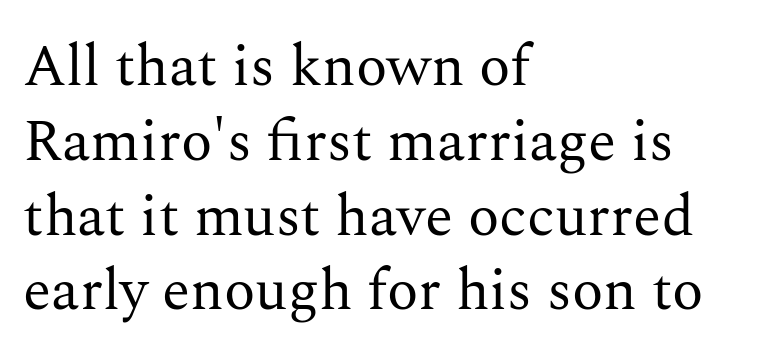
{"serif": "yes", "italic": "no", "bold": "no", "weight": "regular", "width": "normal", "stroke_contrast": "medium", "x_height": "medium", "monospaced": "no", "underline": "no", "align": "left", "line_spacing": "normal", "line_spacing_ratio": 1.29, "letter_spacing": "normal", "letter_spacing_em": 0.0, "glyph_px": 58}
